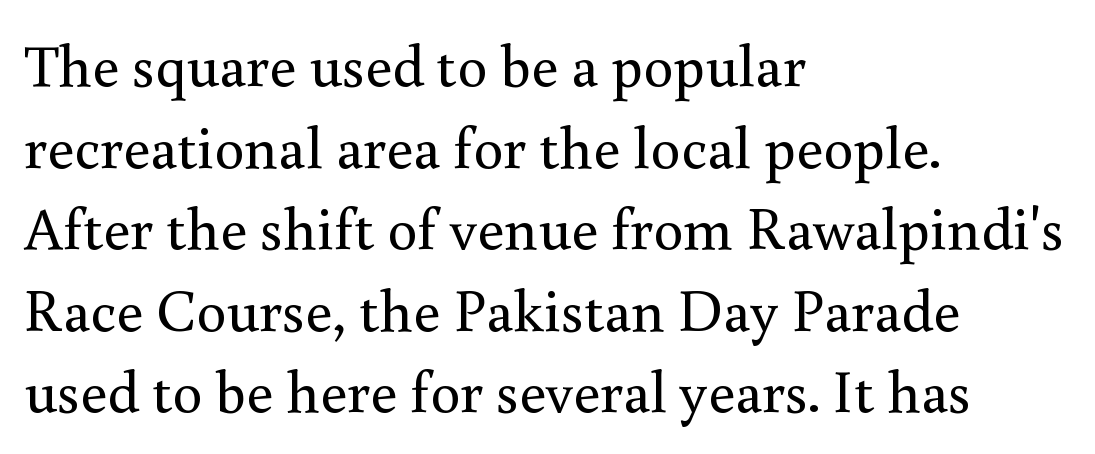
{"serif": "yes", "italic": "no", "bold": "no", "weight": "regular", "width": "normal", "stroke_contrast": "medium", "x_height": "small", "monospaced": "no", "underline": "no", "align": "left", "line_spacing": "normal", "line_spacing_ratio": 1.36, "letter_spacing": "normal", "letter_spacing_em": 0.0, "glyph_px": 60}
